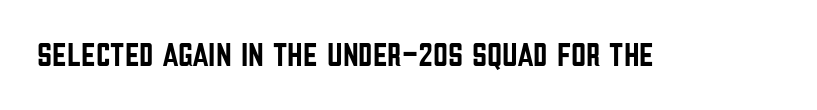
The image shows 33 px condensed sans-serif type, upright; set normal letter spacing, not underlined; low stroke contrast and a large x-height.
